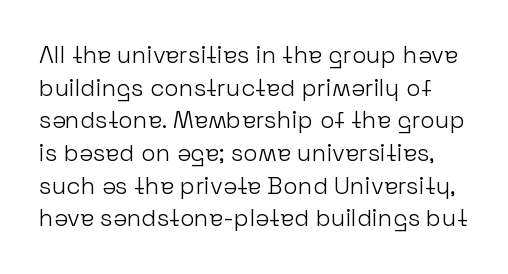
Lines of text with bare space underneath. The letters look calm and open, with moderate or lighter stems. There is no visible air inserted between adjacent glyphs. Italic? Not at all — the glyphs are vertical. Compared with typical paragraphs, the rows here are spaced about the same.
